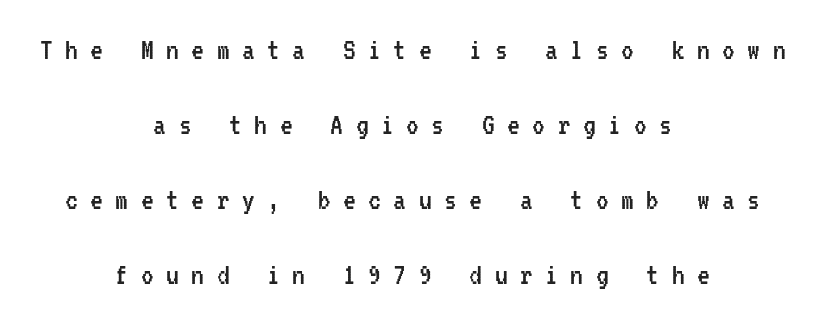
Q: Is the text bold? A: No.
Q: Is the text italic (slanted)? A: No, it is upright.
Q: Is the typeface a serif or a sans-serif typeface? A: Sans-serif.
Q: Is the text underlined? A: No.
Q: How is the paragraph aligned? A: Centered.
Q: Is the spacing between letters normal or unusually wide? A: Unusually wide.
Q: Is the spacing between lines tight, normal or loose? A: Loose.
Q: Width (condensed, normal, or wide)? A: Condensed.
Q: Stroke contrast? A: Low.
Q: x-height? A: Medium.
Q: Monospaced? A: Yes.
